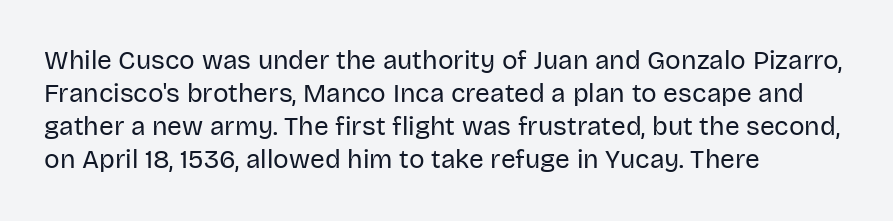
When letters stand straight like this, we call the style roman or upright. These lines sit exactly where default settings would place them. Students, note that the glyphs here touch the page at normal intervals. The passage shown is not bold in any degree. In CSS terms this would be text-align: left. Underlining? Definitely not there.
